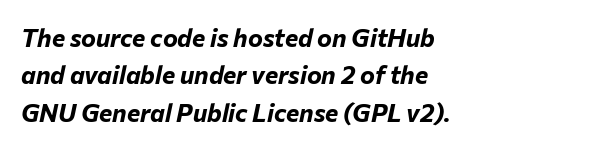
Q: Is the text bold? A: Yes.
Q: Is the text italic (slanted)? A: Yes, it leans right by about 12 degrees.
Q: Is the text underlined? A: No.
Q: How is the paragraph aligned? A: Left-aligned.
Q: Is the spacing between letters normal or unusually wide? A: Normal.
Q: Is the spacing between lines tight, normal or loose? A: Normal.
